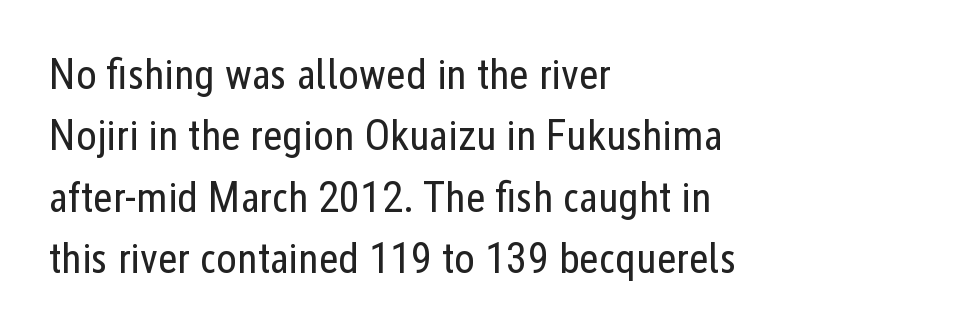
{"serif": "no", "italic": "no", "bold": "no", "weight": "regular", "width": "condensed", "stroke_contrast": "low", "x_height": "medium", "monospaced": "no", "underline": "no", "align": "left", "line_spacing": "normal", "line_spacing_ratio": 1.43, "letter_spacing": "normal", "letter_spacing_em": 0.0, "glyph_px": 43}
